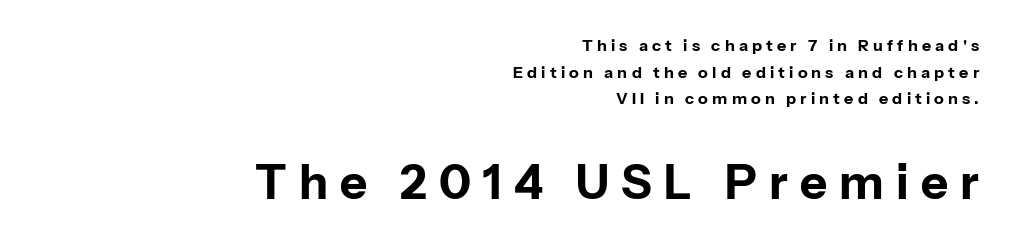
Q: Is the text bold? A: Yes.
Q: Is the text italic (slanted)? A: No, it is upright.
Q: Is the typeface a serif or a sans-serif typeface? A: Sans-serif.
Q: Is the text underlined? A: No.
Q: How is the paragraph aligned? A: Right-aligned.
Q: Is the spacing between letters normal or unusually wide? A: Unusually wide.
Q: Is the spacing between lines tight, normal or loose? A: Normal.
Q: Which block of text is set in a larger size, the first (top) or the second (bottom)? A: The second (bottom) one.
Q: Width (condensed, normal, or wide)? A: Normal.
Q: Stroke contrast? A: Low.
Q: x-height? A: Medium.
Q: Monospaced? A: No.
